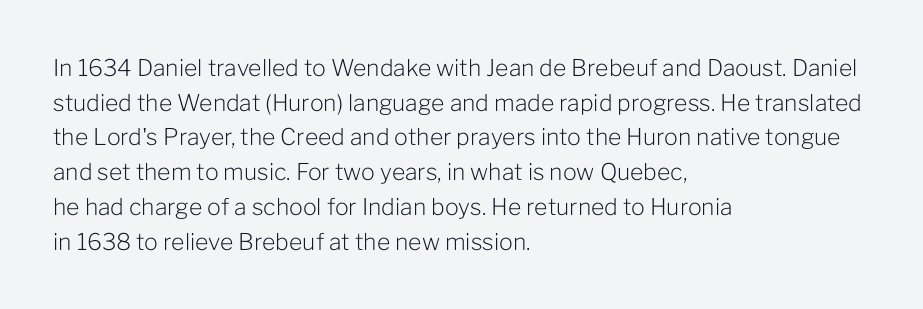
Vertical strokes here are truly vertical. Is the block centered? No — it sits flush against the left margin. Standard letterfit; no display-style spreading of the glyphs. This is not heavy type; no bold has been used.
